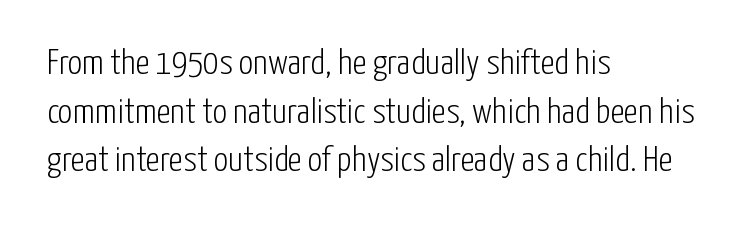
The image shows 36 px light, condensed sans-serif type, upright; set left-aligned, normal line spacing (1.35x), normal letter spacing, not underlined; low stroke contrast and a medium x-height.
